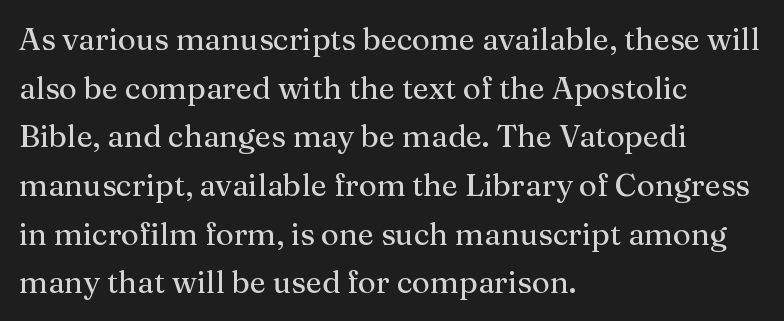
Q: Is the text bold? A: No.
Q: Is the text italic (slanted)? A: No, it is upright.
Q: Is the typeface a serif or a sans-serif typeface? A: Serif.
Q: Is the text underlined? A: No.
Q: How is the paragraph aligned? A: Left-aligned.
Q: Is the spacing between letters normal or unusually wide? A: Normal.
Q: Is the spacing between lines tight, normal or loose? A: Normal.
Q: Width (condensed, normal, or wide)? A: Normal.
Q: Stroke contrast? A: Medium.
Q: x-height? A: Medium.
Q: Monospaced? A: No.
